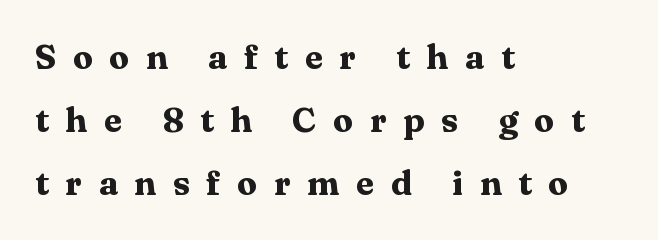
Check where the strokes stop: tiny serifs finish them off. Strong, thick strokes mark this as bold type. The rendering uses natural spacing where letterforms have individual widths. Decoration check: the copy has no underline.
